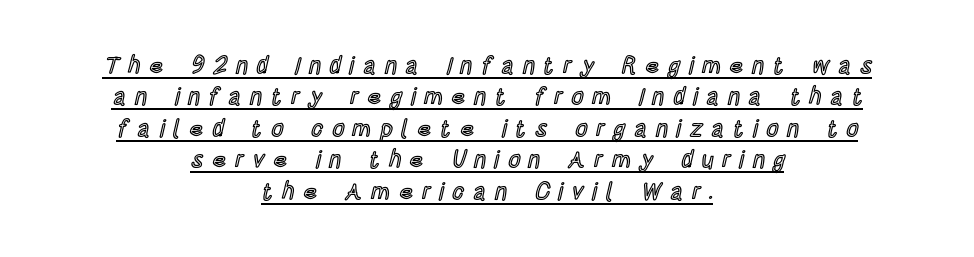
{"underline": "yes", "align": "center", "line_spacing": "normal", "line_spacing_ratio": 1.31, "letter_spacing": "wide", "letter_spacing_em": 0.36, "glyph_px": 24}
